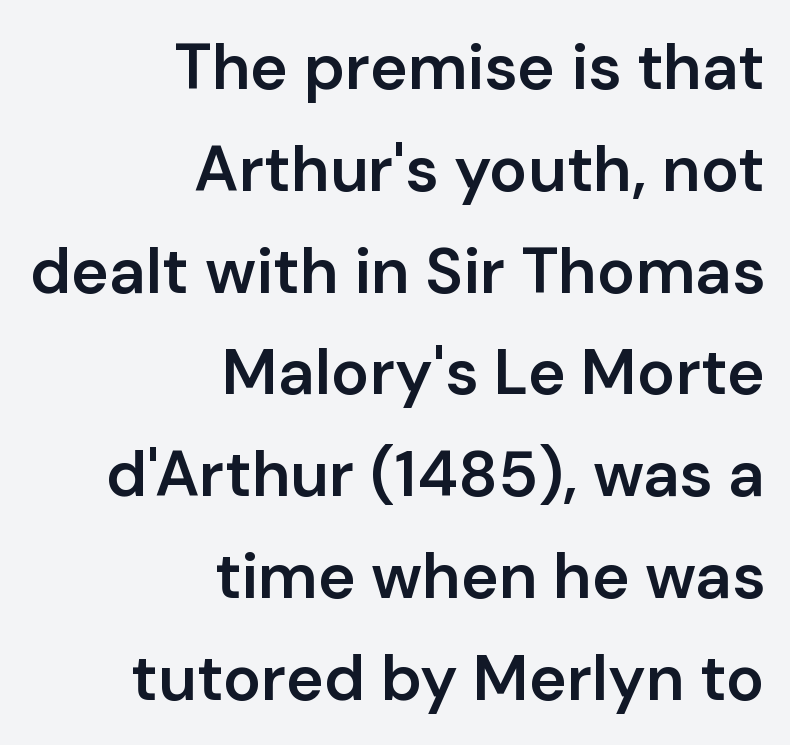
Q: Is the text bold? A: Semi-bold.
Q: Is the text italic (slanted)? A: No, it is upright.
Q: Is the typeface a serif or a sans-serif typeface? A: Sans-serif.
Q: Is the text underlined? A: No.
Q: How is the paragraph aligned? A: Right-aligned.
Q: Is the spacing between letters normal or unusually wide? A: Normal.
Q: Is the spacing between lines tight, normal or loose? A: Normal.
Q: Width (condensed, normal, or wide)? A: Normal.
Q: Stroke contrast? A: Low.
Q: x-height? A: Medium.
Q: Monospaced? A: No.
